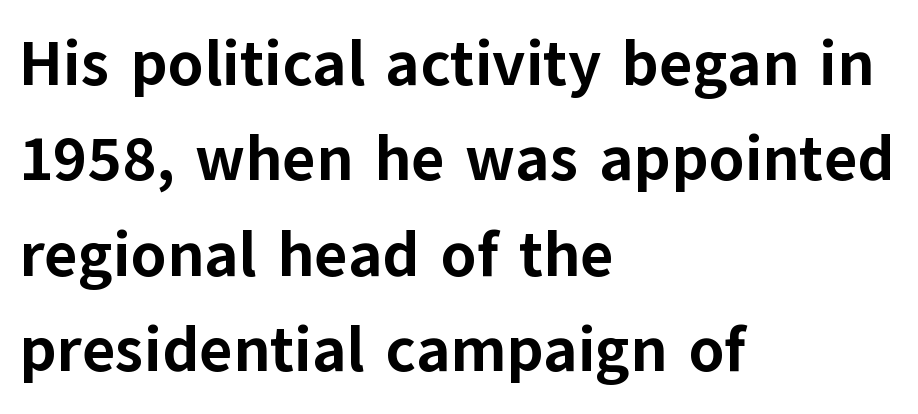
The image shows 64 px bold sans-serif type, upright; set left-aligned, normal line spacing (1.49x), normal letter spacing, not underlined; low stroke contrast and a medium x-height.
